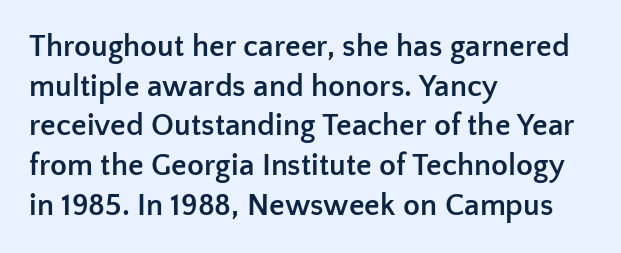
The image shows 31 px semibold sans-serif type, upright; set left-aligned, normal line spacing (1.28x), normal letter spacing, not underlined; low stroke contrast and a medium x-height.
